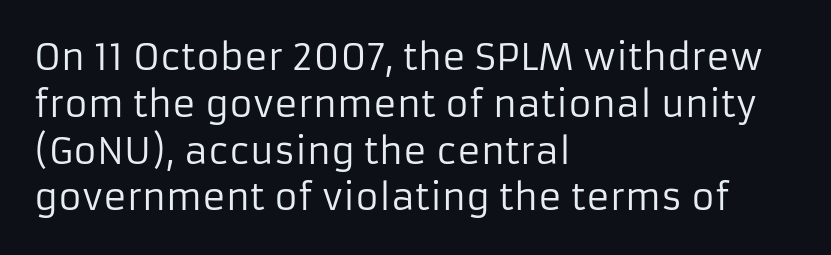
{"serif": "no", "italic": "no", "bold": "no", "weight": "regular", "width": "normal", "stroke_contrast": "low", "x_height": "medium", "monospaced": "no", "underline": "no", "align": "left", "line_spacing": "normal", "line_spacing_ratio": 1.3, "letter_spacing": "normal", "letter_spacing_em": 0.0, "glyph_px": 36}
